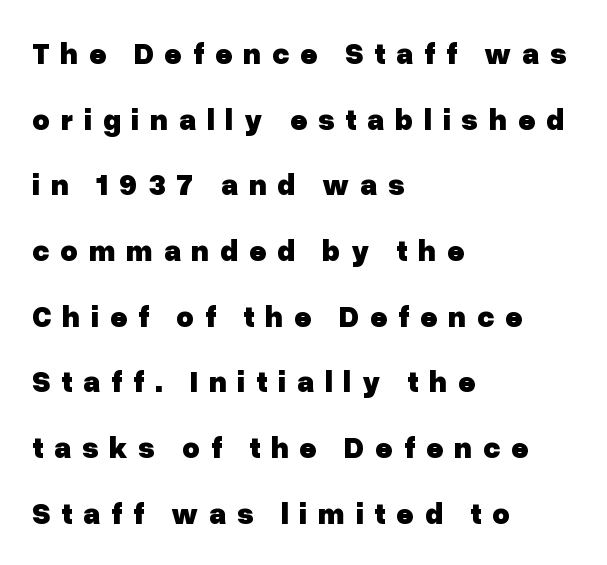
The rendering anchors every line to the left-hand side. Grotesque or geometric, the face here clearly has no serifs. Between one letter and the next there's a generous, obvious gap. Honestly, the rows look like they've been pulled way apart.
